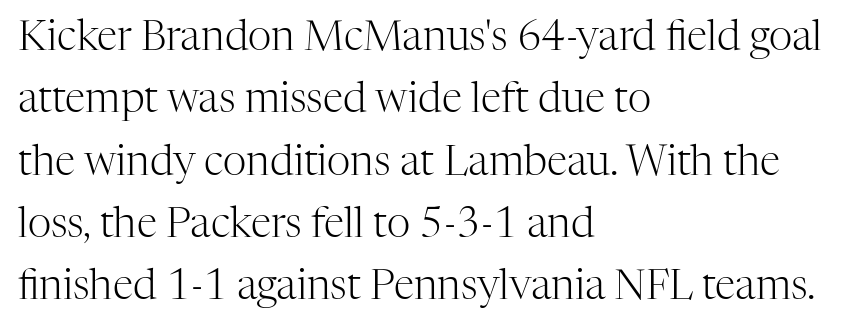
Interline gaps are of average width in this sample. If you drew a line through each stem, it would be perfectly vertical. Which margin do the lines hug? The left one — the right edge is uneven. The letters advance in unequal steps, a hallmark of proportional type.
